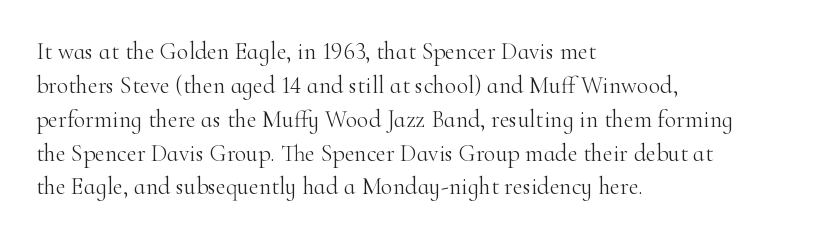
Decoration check: the copy has no underline. Teacher's note: observe the even left margin — that is flush-left alignment. Interline gaps are of average width in this sample. No chunkiness to these letters — they're not bold. These lines were composed using upright roman letters.
